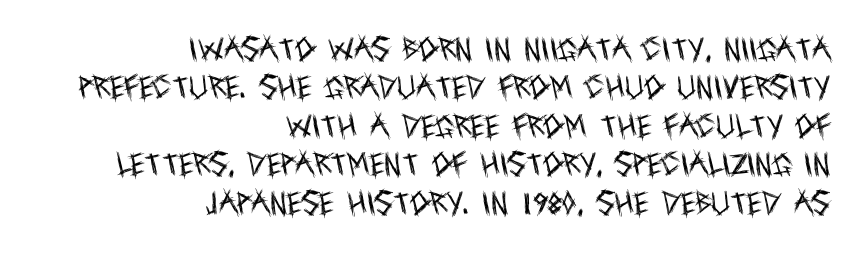
Descenders hang freely into open space. The type is set solid horizontally, with unmodified tracking. Unlike italic type, these characters show no tilt at all. Bold? No — there's no thickening of the strokes.
